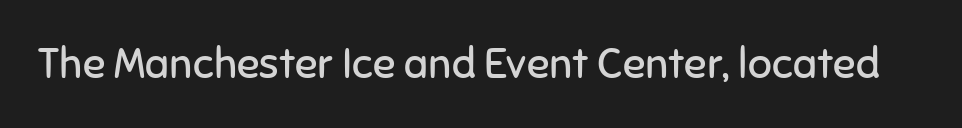
Note: no serifs on the glyphs. The zone under the glyphs is completely vacant. These lines are rendered in a variable-pitch font. The letters stand straight up with perfectly vertical stems.
